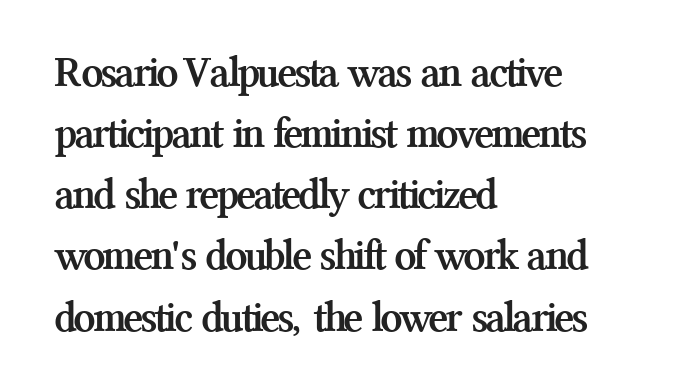
Q: Is the text bold? A: Yes.
Q: Is the text italic (slanted)? A: No, it is upright.
Q: Is the typeface a serif or a sans-serif typeface? A: Serif.
Q: Is the text underlined? A: No.
Q: How is the paragraph aligned? A: Left-aligned.
Q: Is the spacing between letters normal or unusually wide? A: Normal.
Q: Is the spacing between lines tight, normal or loose? A: Normal.
Q: Width (condensed, normal, or wide)? A: Normal.
Q: Stroke contrast? A: Medium.
Q: x-height? A: Medium.
Q: Monospaced? A: No.
